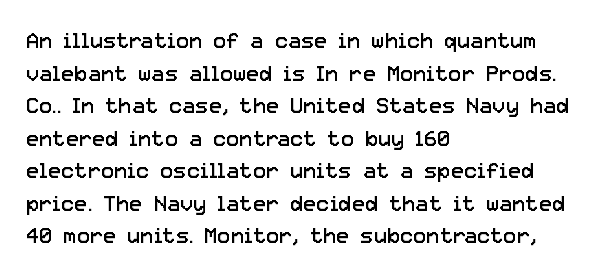
Rows of type keep a routine distance in the vertical direction. The space beneath each line is pristine and unruled. Which margin do the lines hug? The left one — the right edge is uneven. The letterforms sit shoulder to shoulder at normal distance.
